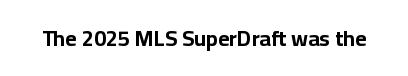
Q: Is the text bold? A: Yes.
Q: Is the text italic (slanted)? A: No, it is upright.
Q: Is the text underlined? A: No.
Q: Is the spacing between letters normal or unusually wide? A: Normal.
